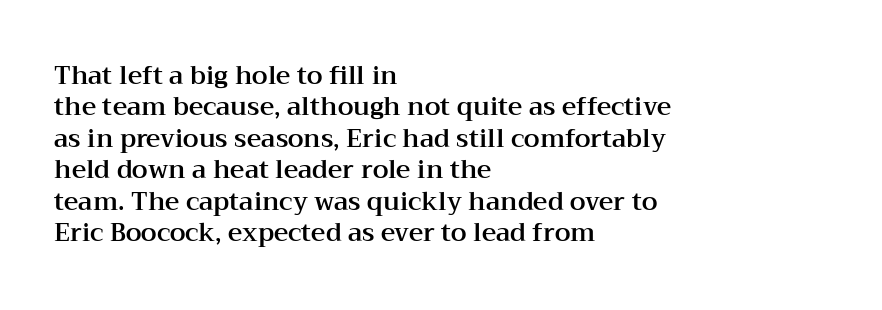
The space directly below the letters is spotless. Whoever set this chose a conventional vertical rhythm. The typesetter chose a ragged-right arrangement here. Posture: straight, roman, zero tilt. Standard letterfit; no display-style spreading of the glyphs.
